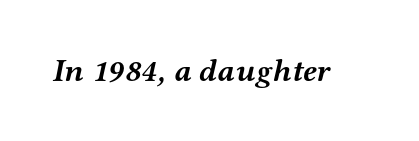
The image shows 32 px semibold, wide serif type, italic (leaning right); set normal letter spacing, not underlined; medium stroke contrast and a medium x-height.
